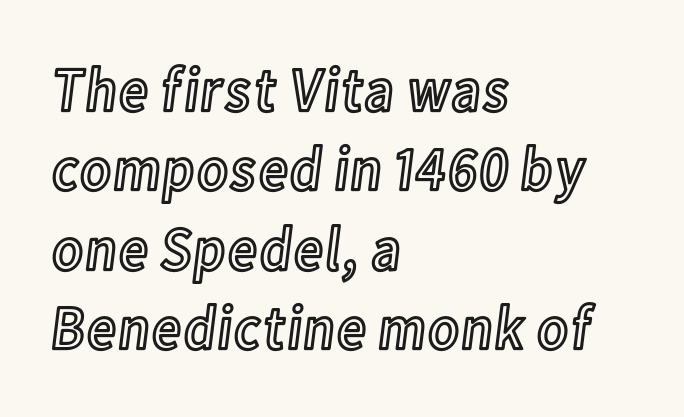
{"width": "condensed", "x_height": "medium", "monospaced": "no", "underline": "no", "align": "left", "line_spacing": "normal", "line_spacing_ratio": 1.26, "letter_spacing": "normal", "letter_spacing_em": 0.0, "glyph_px": 63}
